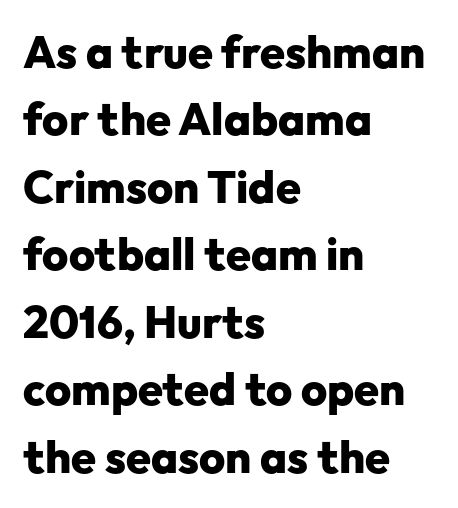
{"serif": "no", "italic": "no", "bold": "yes", "weight": "heavy", "width": "normal", "stroke_contrast": "low", "x_height": "medium", "monospaced": "no", "underline": "no", "align": "left", "line_spacing": "normal", "line_spacing_ratio": 1.5, "letter_spacing": "normal", "letter_spacing_em": 0.0, "glyph_px": 45}
